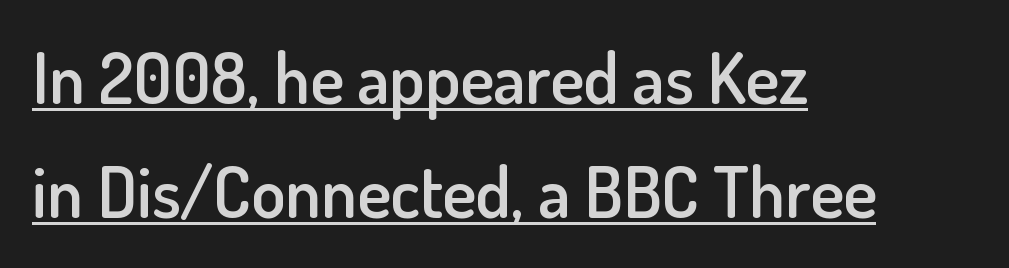
Q: Is the text bold? A: Semi-bold.
Q: Is the text italic (slanted)? A: No, it is upright.
Q: Is the typeface a serif or a sans-serif typeface? A: Sans-serif.
Q: Is the text underlined? A: Yes.
Q: How is the paragraph aligned? A: Left-aligned.
Q: Is the spacing between letters normal or unusually wide? A: Normal.
Q: Is the spacing between lines tight, normal or loose? A: Normal.
Q: Width (condensed, normal, or wide)? A: Normal.
Q: Stroke contrast? A: Low.
Q: x-height? A: Small.
Q: Monospaced? A: No.
